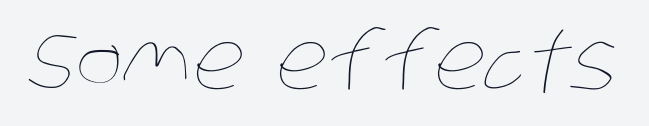
Q: Is the text bold? A: No.
Q: Is the text underlined? A: No.
Q: Is the spacing between letters normal or unusually wide? A: Normal.
Q: Width (condensed, normal, or wide)? A: Condensed.
Q: Stroke contrast? A: Low.
Q: x-height? A: Large.
Q: Monospaced? A: No.
